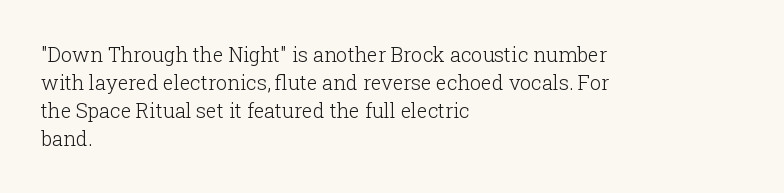
A roman cut, with each character standing at attention. Compared with a centered layout, this one pins lines to the left instead. Evenly set lines give the paragraph a standard silhouette. Heft: none added — not bold. The baseline area is clear.
